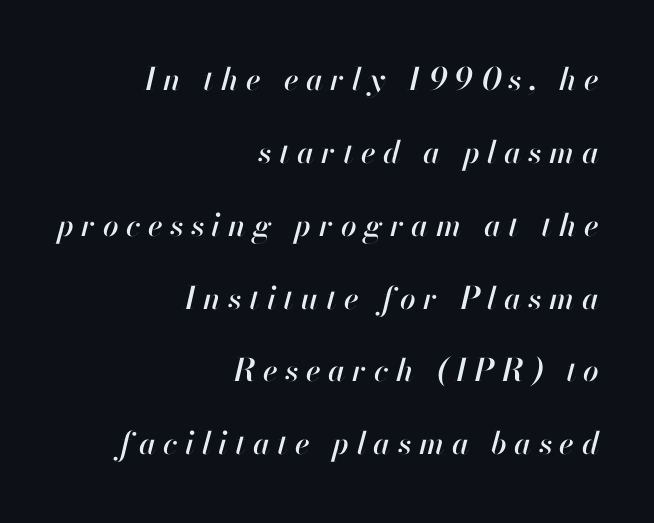
Q: Is the text italic (slanted)? A: Yes, it leans right by about 13 degrees.
Q: Is the text underlined? A: No.
Q: How is the paragraph aligned? A: Right-aligned.
Q: Is the spacing between letters normal or unusually wide? A: Unusually wide.
Q: Is the spacing between lines tight, normal or loose? A: Loose.
Q: Width (condensed, normal, or wide)? A: Normal.
Q: Stroke contrast? A: High.
Q: x-height? A: Small.
Q: Monospaced? A: No.
